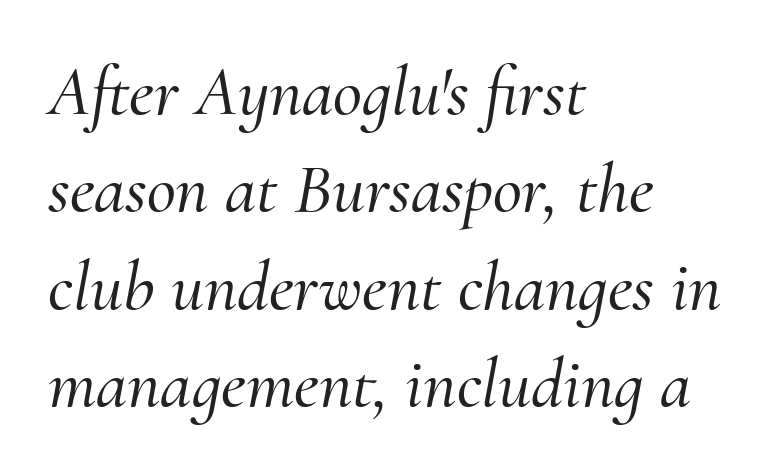
The image shows 71 px serif type, italic (leaning right); set left-aligned, normal line spacing (1.37x), normal letter spacing, not underlined; medium stroke contrast and a small x-height.
